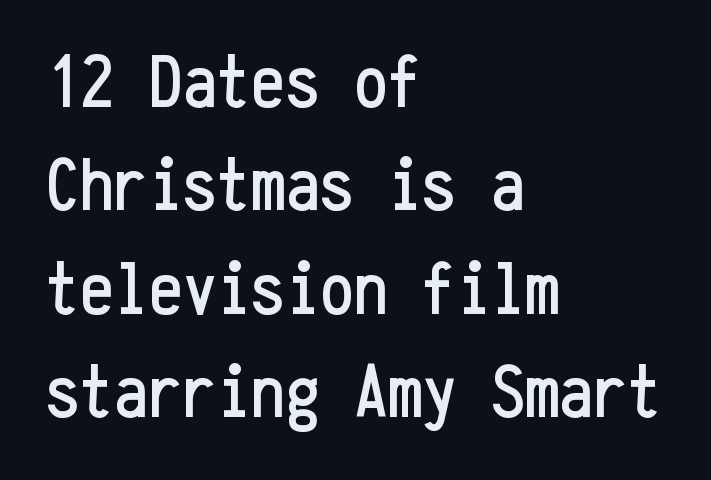
Q: Is the text italic (slanted)? A: No, it is upright.
Q: Is the typeface a serif or a sans-serif typeface? A: Sans-serif.
Q: Is the text underlined? A: No.
Q: How is the paragraph aligned? A: Left-aligned.
Q: Is the spacing between letters normal or unusually wide? A: Normal.
Q: Is the spacing between lines tight, normal or loose? A: Normal.
Q: Width (condensed, normal, or wide)? A: Condensed.
Q: Stroke contrast? A: Low.
Q: x-height? A: Medium.
Q: Monospaced? A: Yes.
